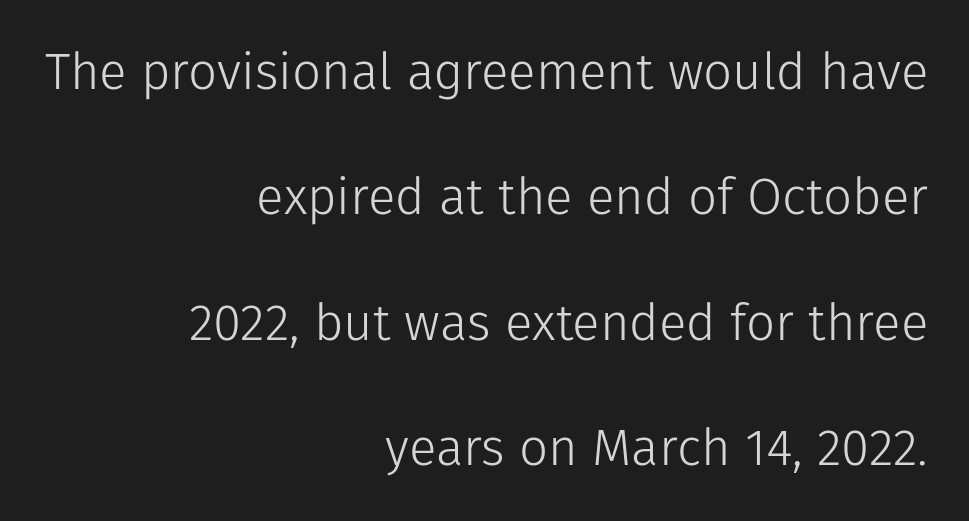
Q: Is the text bold? A: No.
Q: Is the text italic (slanted)? A: No, it is upright.
Q: Is the typeface a serif or a sans-serif typeface? A: Sans-serif.
Q: Is the text underlined? A: No.
Q: How is the paragraph aligned? A: Right-aligned.
Q: Is the spacing between letters normal or unusually wide? A: Normal.
Q: Is the spacing between lines tight, normal or loose? A: Loose.
Q: Width (condensed, normal, or wide)? A: Normal.
Q: Stroke contrast? A: Low.
Q: x-height? A: Medium.
Q: Monospaced? A: No.
